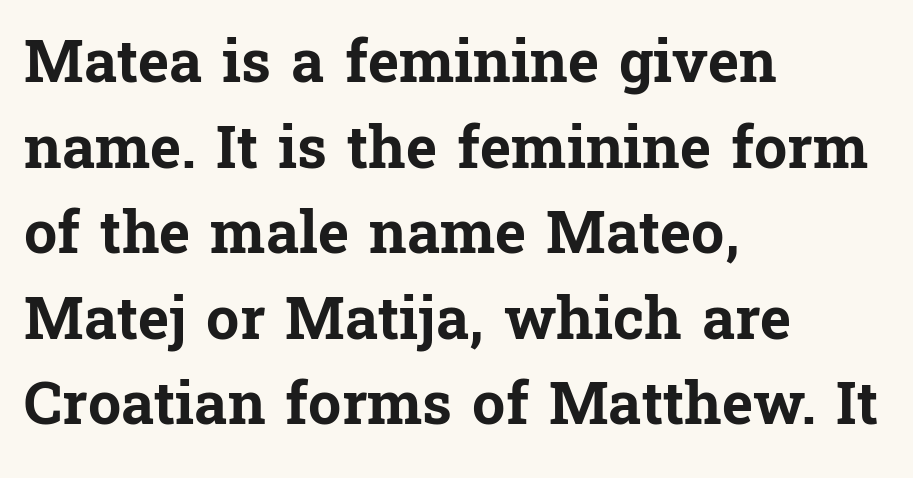
The image shows 59 px bold serif type, upright; set left-aligned, normal line spacing (1.45x), normal letter spacing, not underlined; low stroke contrast and a medium x-height.
